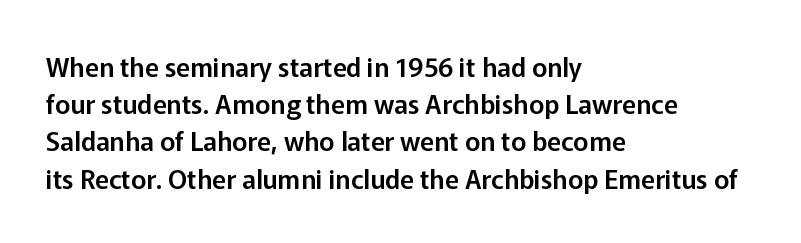
The passage is arranged the way most books set body copy — flush left. No extra tracking has been applied to these lines. You can tell it's not italic because the verticals are truly vertical. The leading is moderate, giving the passage an even texture. The specimen omits any rule beneath the text block's lines.
